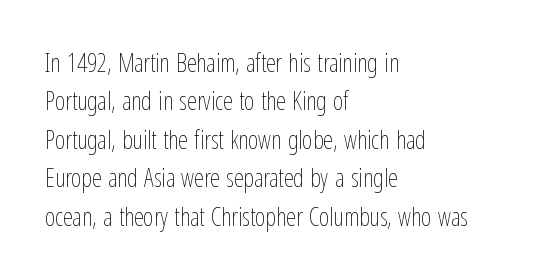
The image shows 25 px text type, upright; set left-aligned, normal line spacing (1.54x), normal letter spacing, not underlined.
